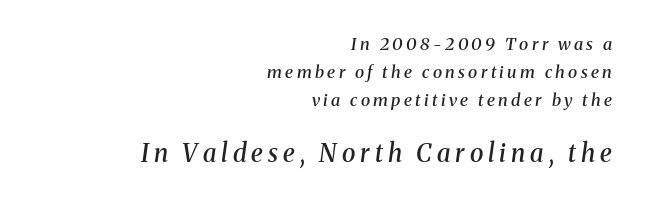
{"italic": "yes", "lean": "right", "slant_degrees": 8, "bold": "semi", "underline": "no", "align": "right", "line_spacing": "normal", "line_spacing_ratio": 1.65, "letter_spacing": "wide", "letter_spacing_em": 0.2, "larger_block": "second", "size_ratio": 1.47, "glyph_px": 25}
